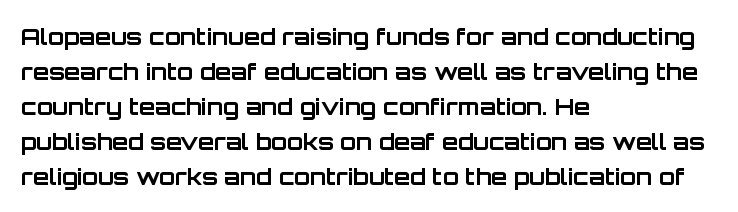
The image shows 23 px bold type, upright; set left-aligned, normal line spacing (1.52x), normal letter spacing, not underlined.
